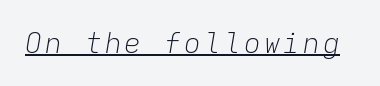
The image shows 28 px light type, italic (leaning right), monospaced; set underlined; low stroke contrast and a medium x-height.
